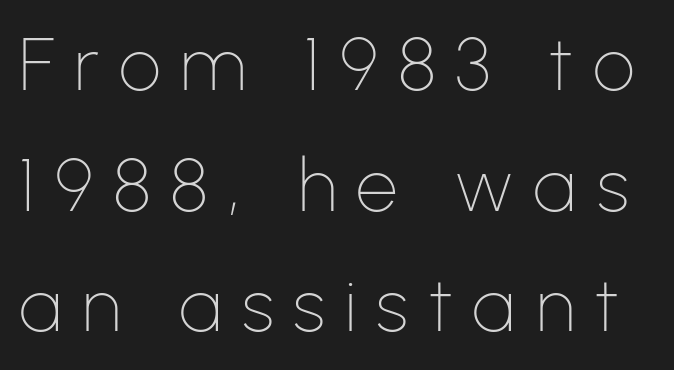
Q: Is the text bold? A: No.
Q: Is the text italic (slanted)? A: No, it is upright.
Q: Is the typeface a serif or a sans-serif typeface? A: Sans-serif.
Q: Is the text underlined? A: No.
Q: Is the spacing between letters normal or unusually wide? A: Unusually wide.
Q: Is the spacing between lines tight, normal or loose? A: Normal.
Q: Width (condensed, normal, or wide)? A: Normal.
Q: Stroke contrast? A: Low.
Q: x-height? A: Medium.
Q: Monospaced? A: No.
